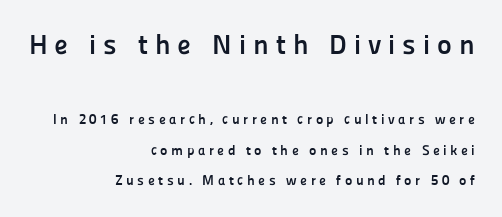
Q: Is the text bold? A: Yes.
Q: Is the text italic (slanted)? A: No, it is upright.
Q: Is the typeface a serif or a sans-serif typeface? A: Sans-serif.
Q: Is the text underlined? A: No.
Q: How is the paragraph aligned? A: Right-aligned.
Q: Is the spacing between letters normal or unusually wide? A: Unusually wide.
Q: Is the spacing between lines tight, normal or loose? A: Loose.
Q: Which block of text is set in a larger size, the first (top) or the second (bottom)? A: The first (top) one.
Q: Width (condensed, normal, or wide)? A: Normal.
Q: Stroke contrast? A: Low.
Q: x-height? A: Medium.
Q: Monospaced? A: No.
